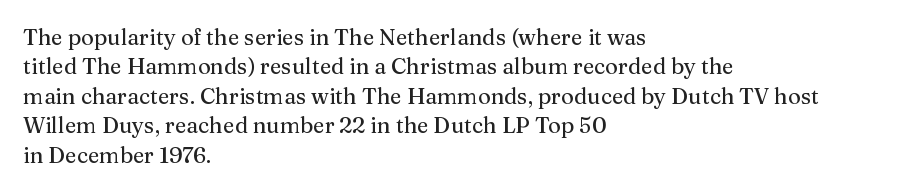
Q: Is the text italic (slanted)? A: No, it is upright.
Q: Is the text underlined? A: No.
Q: How is the paragraph aligned? A: Left-aligned.
Q: Is the spacing between letters normal or unusually wide? A: Normal.
Q: Is the spacing between lines tight, normal or loose? A: Normal.
